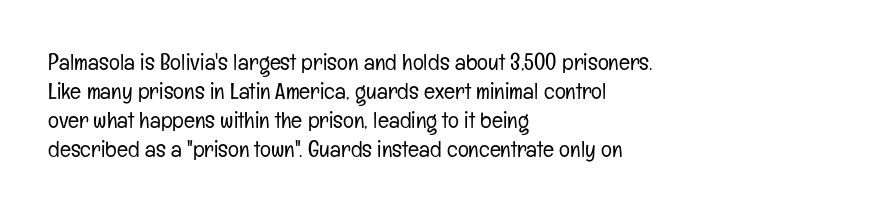
Q: Is the text bold? A: No.
Q: Is the text italic (slanted)? A: No, it is upright.
Q: Is the text underlined? A: No.
Q: How is the paragraph aligned? A: Left-aligned.
Q: Is the spacing between letters normal or unusually wide? A: Normal.
Q: Is the spacing between lines tight, normal or loose? A: Normal.
